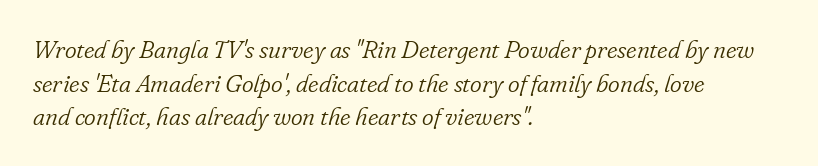
Q: Is the text bold? A: No.
Q: Is the text italic (slanted)? A: Yes, it leans right by about 16 degrees.
Q: Is the text underlined? A: No.
Q: How is the paragraph aligned? A: Left-aligned.
Q: Is the spacing between letters normal or unusually wide? A: Normal.
Q: Is the spacing between lines tight, normal or loose? A: Normal.
